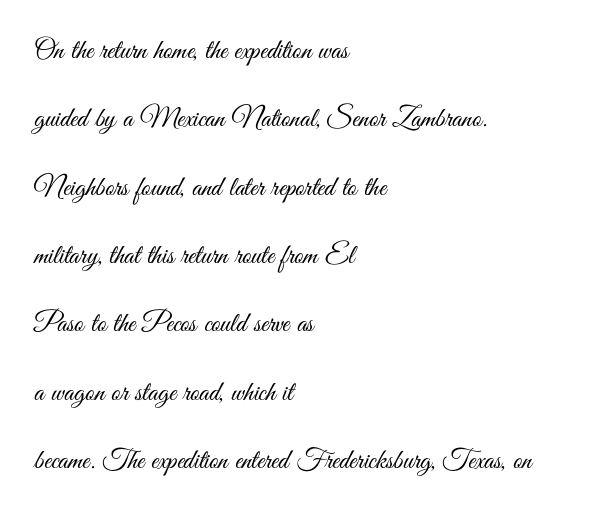
{"serif": "no", "bold": "no", "weight": "light", "width": "condensed", "stroke_contrast": "medium", "x_height": "small", "monospaced": "no", "underline": "no", "align": "left", "line_spacing": "loose", "line_spacing_ratio": 2.44, "letter_spacing": "normal", "letter_spacing_em": 0.0, "glyph_px": 28}
